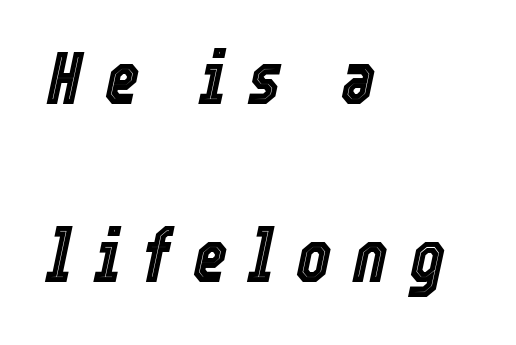
{"italic": "yes", "lean": "right", "slant_degrees": 12, "width": "condensed", "x_height": "medium", "monospaced": "no", "underline": "no", "align": "left", "line_spacing": "loose", "line_spacing_ratio": 2.4, "letter_spacing": "wide", "letter_spacing_em": 0.3, "glyph_px": 74}
